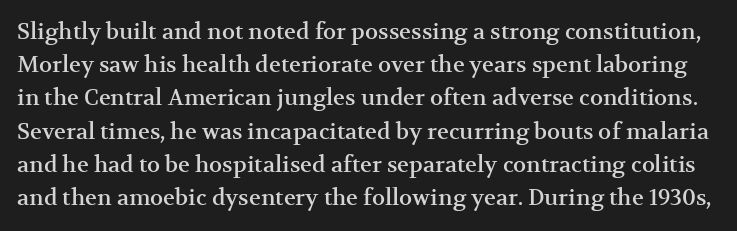
{"italic": "no", "underline": "no", "line_spacing": "normal", "line_spacing_ratio": 1.51, "letter_spacing": "normal", "letter_spacing_em": 0.0, "glyph_px": 22}
